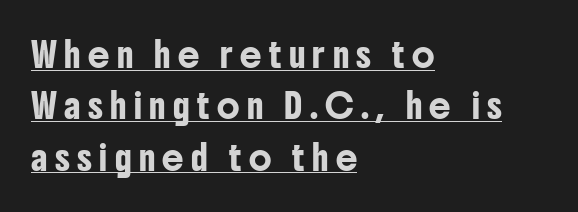
{"italic": "no", "underline": "yes", "align": "left", "line_spacing": "loose", "line_spacing_ratio": 2.14, "letter_spacing": "wide", "letter_spacing_em": 0.31, "glyph_px": 24}
